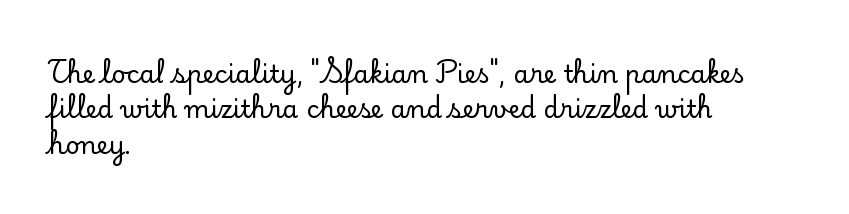
The line texture is even and compact thanks to regular tracking. Glance below the letters and you will spot only blank space. It's the straight-up-and-down kind of type. Each line starts at the same left margin while the right side varies. Reading down the column, the eye jumps a familiar distance to each next line.
